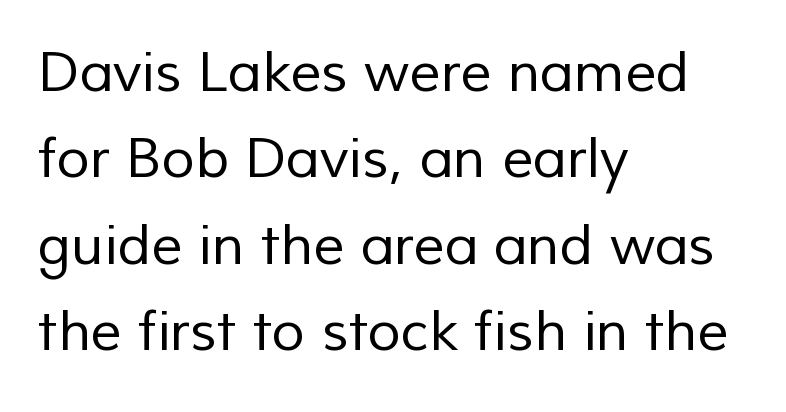
The image shows 55 px regular-weight sans-serif type; set left-aligned, normal line spacing (1.57x), normal letter spacing, not underlined; low stroke contrast and a medium x-height.
